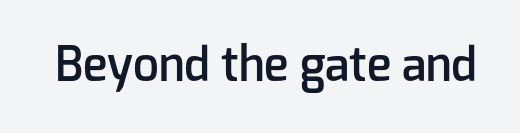
Q: Is the text bold? A: Semi-bold.
Q: Is the text italic (slanted)? A: No, it is upright.
Q: Is the typeface a serif or a sans-serif typeface? A: Sans-serif.
Q: Is the text underlined? A: No.
Q: Is the spacing between letters normal or unusually wide? A: Normal.
Q: Width (condensed, normal, or wide)? A: Normal.
Q: Stroke contrast? A: Low.
Q: x-height? A: Medium.
Q: Monospaced? A: No.
